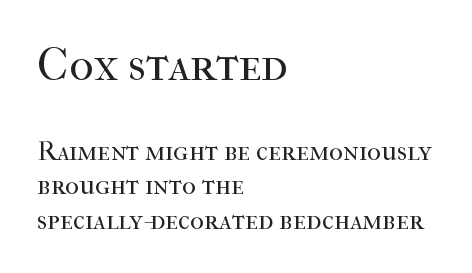
{"serif": "yes", "italic": "no", "bold": "no", "weight": "regular", "width": "normal", "stroke_contrast": "high", "x_height": "medium", "monospaced": "no", "underline": "no", "align": "left", "line_spacing": "normal", "line_spacing_ratio": 1.28, "letter_spacing": "normal", "letter_spacing_em": 0.0, "larger_block": "first", "size_ratio": 1.74, "glyph_px": 47}
